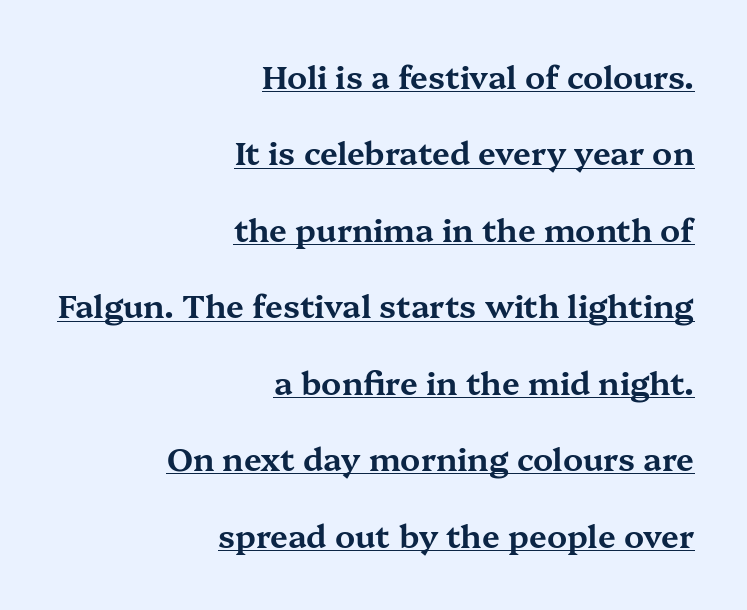
{"serif": "yes", "italic": "no", "width": "wide", "stroke_contrast": "medium", "x_height": "medium", "monospaced": "no", "underline": "yes", "align": "right", "line_spacing": "loose", "line_spacing_ratio": 2.39, "letter_spacing": "normal", "letter_spacing_em": 0.0, "glyph_px": 32}
